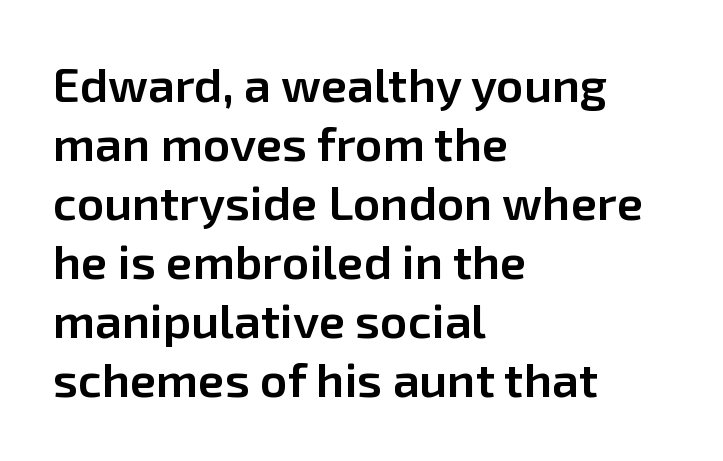
{"serif": "no", "italic": "no", "bold": "semi", "weight": "semibold", "width": "normal", "stroke_contrast": "low", "x_height": "medium", "monospaced": "no", "underline": "no", "align": "left", "line_spacing_ratio": 1.23, "letter_spacing": "normal", "letter_spacing_em": 0.0, "glyph_px": 48}
